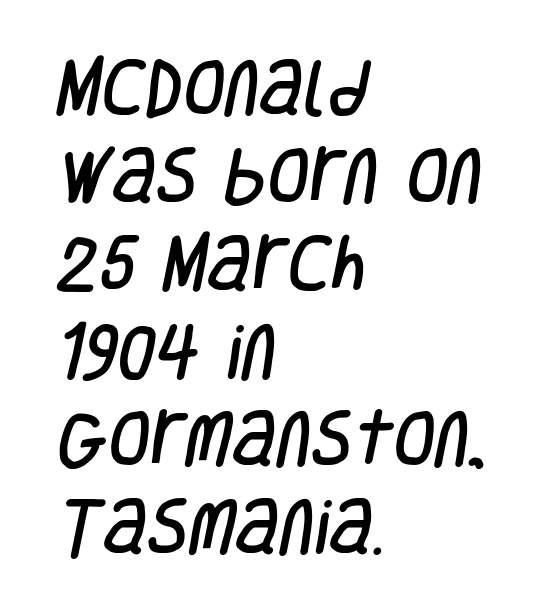
Is this a fixed-width face? No — the glyphs have proportional, varying widths. Each row of text sits above clean, open space. Every row of glyphs begins at an identical x-position on the left. A typesetter would call this leading conventional body-copy spacing.
